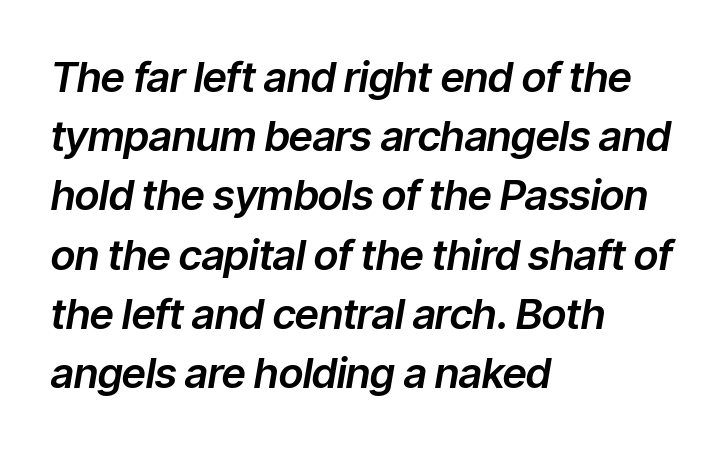
The image shows 42 px text type, italic (leaning right); set left-aligned, normal line spacing (1.41x), normal letter spacing, not underlined; low stroke contrast and a medium x-height.
